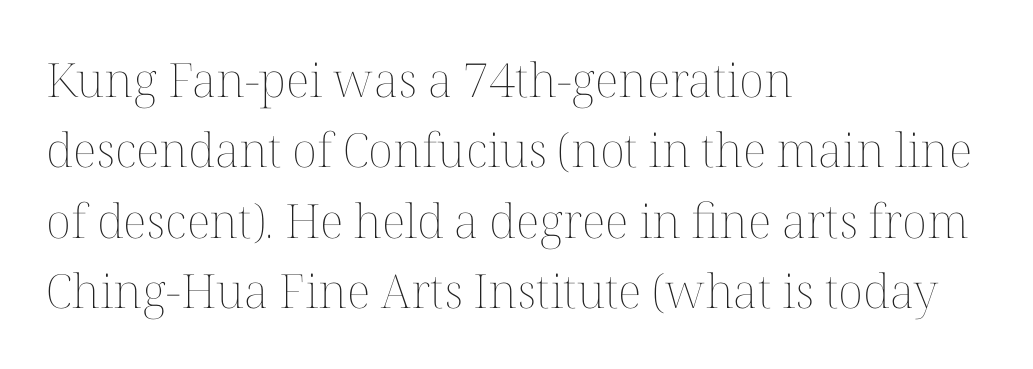
The image shows 47 px thin type, upright; set left-aligned, normal line spacing (1.5x), normal letter spacing, not underlined; medium stroke contrast and a medium x-height.
